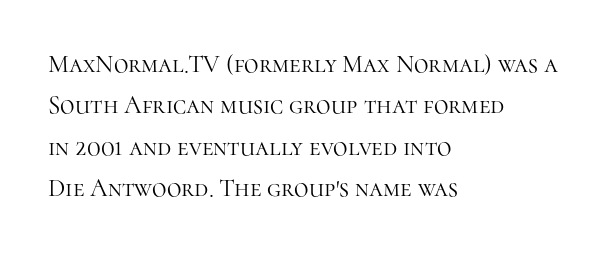
Q: Is the text bold? A: No.
Q: Is the text italic (slanted)? A: No, it is upright.
Q: Is the text underlined? A: No.
Q: How is the paragraph aligned? A: Left-aligned.
Q: Is the spacing between letters normal or unusually wide? A: Normal.
Q: Is the spacing between lines tight, normal or loose? A: Normal.
